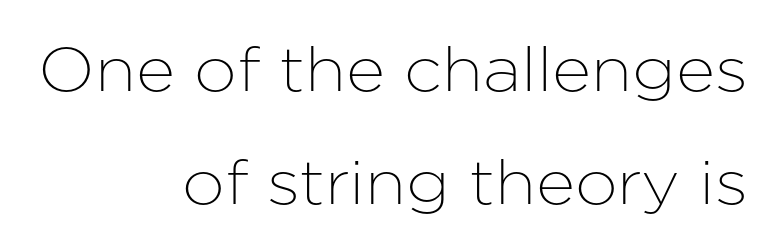
{"serif": "no", "italic": "no", "width": "normal", "stroke_contrast": "low", "x_height": "medium", "monospaced": "no", "underline": "no", "align": "right", "line_spacing_ratio": 1.86, "letter_spacing": "normal", "letter_spacing_em": 0.0, "glyph_px": 61}
